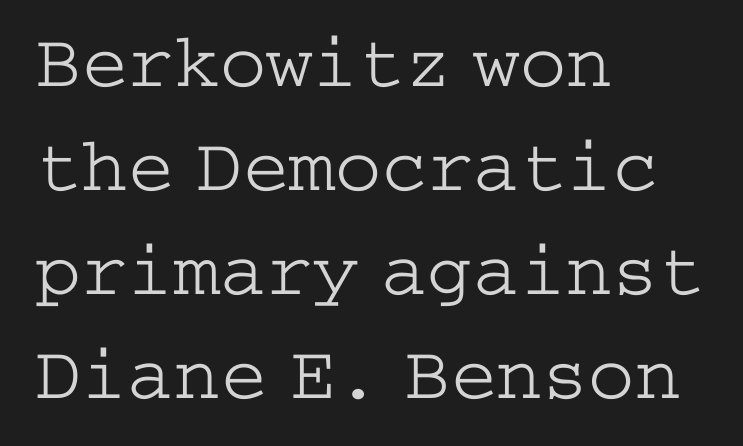
Q: Is the text bold? A: No.
Q: Is the text italic (slanted)? A: No, it is upright.
Q: Is the typeface a serif or a sans-serif typeface? A: Serif.
Q: Is the text underlined? A: No.
Q: How is the paragraph aligned? A: Left-aligned.
Q: Is the spacing between letters normal or unusually wide? A: Normal.
Q: Is the spacing between lines tight, normal or loose? A: Normal.
Q: Width (condensed, normal, or wide)? A: Wide.
Q: Stroke contrast? A: Low.
Q: x-height? A: Medium.
